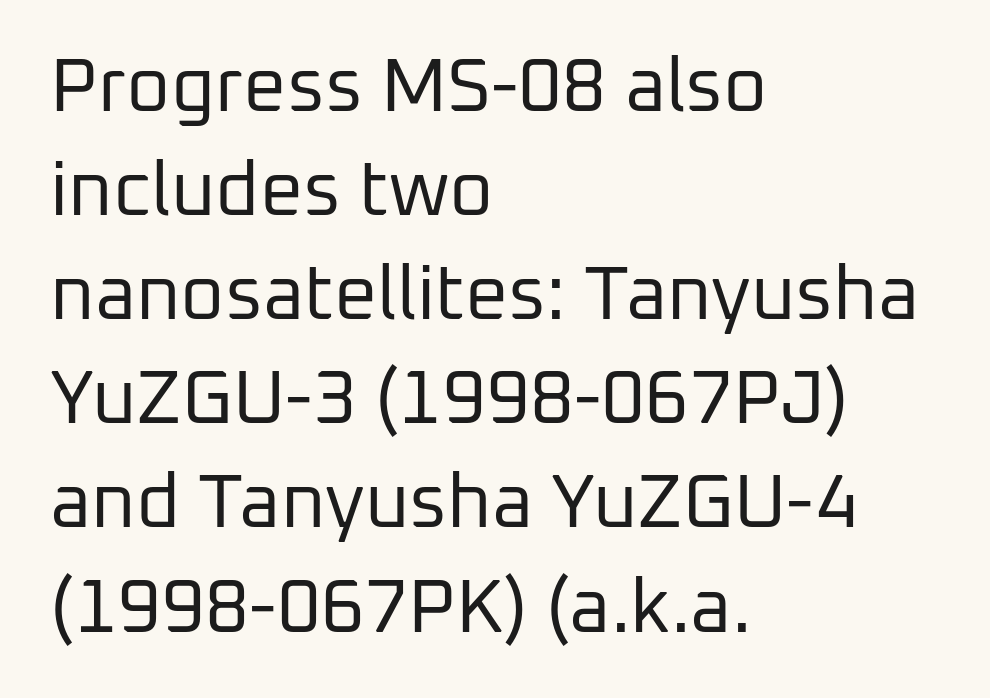
The image shows 76 px regular-weight sans-serif type, upright; set left-aligned, normal line spacing (1.37x), normal letter spacing, not underlined; low stroke contrast and a medium x-height.
